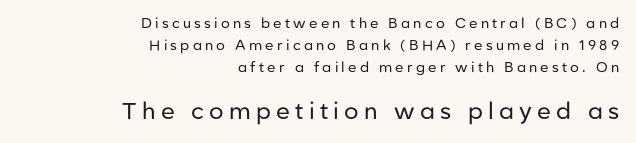
{"italic": "no", "bold": "no", "underline": "no", "align": "right", "line_spacing": "normal", "line_spacing_ratio": 1.57, "letter_spacing": "wide", "letter_spacing_em": 0.23, "larger_block": "second", "size_ratio": 1.64, "glyph_px": 23}
